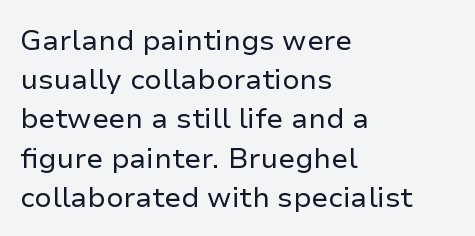
{"serif": "no", "italic": "no", "bold": "no", "weight": "regular", "width": "normal", "stroke_contrast": "low", "x_height": "medium", "monospaced": "no", "underline": "no", "align": "left", "line_spacing": "normal", "line_spacing_ratio": 1.4, "letter_spacing": "normal", "letter_spacing_em": 0.0, "glyph_px": 28}
